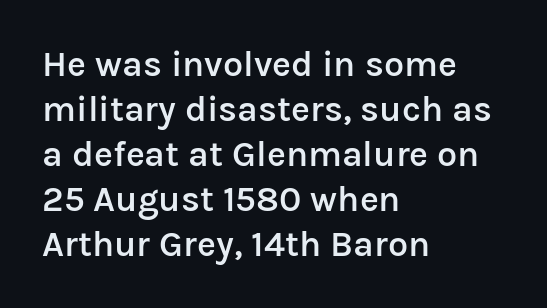
This rendering leaves character spacing at its baseline value. Unlike a traditional serif, this face leaves its strokes unadorned. The leading is moderate, giving the passage an even texture. Note the varied advance widths — an 'i' is clearly narrower than an 'm'.
